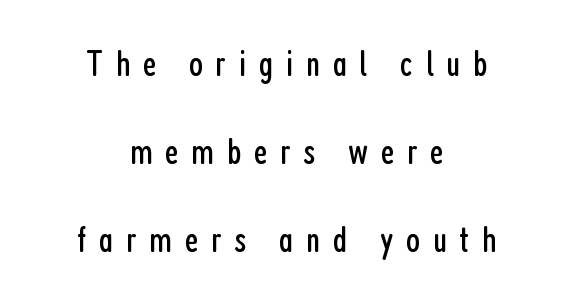
The image shows 37 px regular-weight, condensed sans-serif type, upright; set centered, loose line spacing (2.38x), unusually wide letter spacing (+0.34 em), not underlined; low stroke contrast and a medium x-height.
